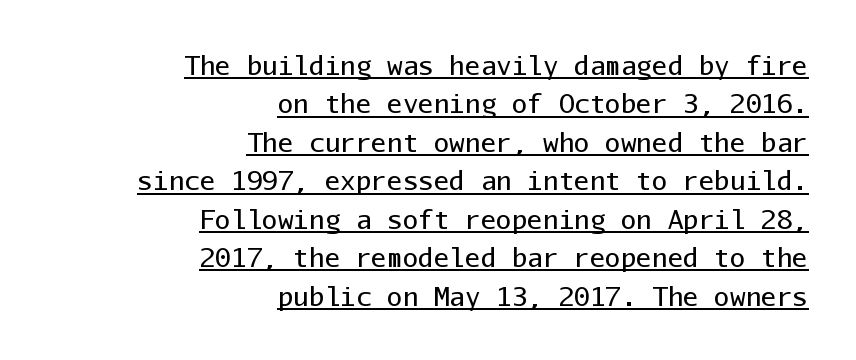
{"italic": "no", "bold": "no", "underline": "yes", "align": "right", "line_spacing": "normal", "line_spacing_ratio": 1.48, "letter_spacing": "normal", "letter_spacing_em": 0.0, "glyph_px": 26}
